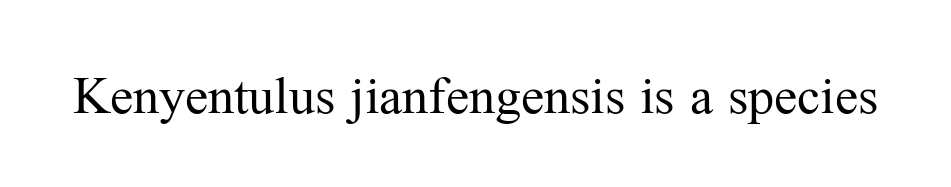
{"serif": "yes", "italic": "no", "bold": "no", "weight": "regular", "width": "normal", "stroke_contrast": "medium", "x_height": "medium", "monospaced": "no", "underline": "no", "letter_spacing": "normal", "letter_spacing_em": 0.0, "glyph_px": 52}
